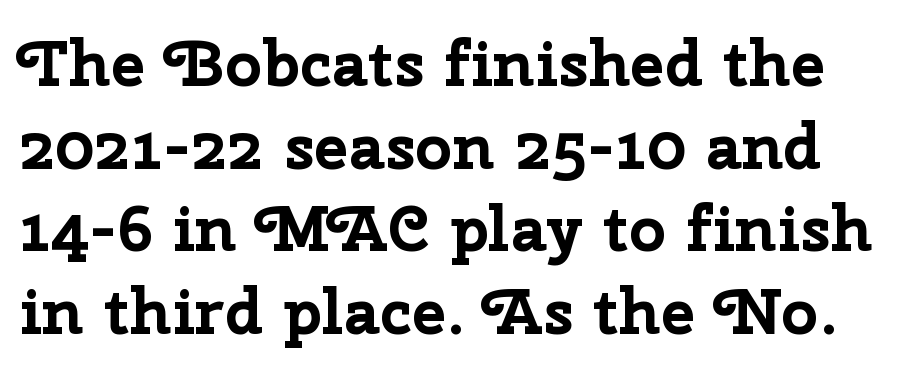
The image shows 65 px bold sans-serif type, upright; set normal line spacing (1.27x), normal letter spacing, not underlined; low stroke contrast and a medium x-height.
